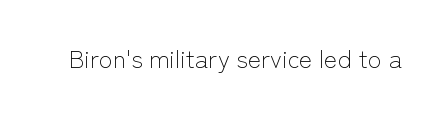
The image shows 25 px text type, upright; set normal letter spacing, not underlined.
